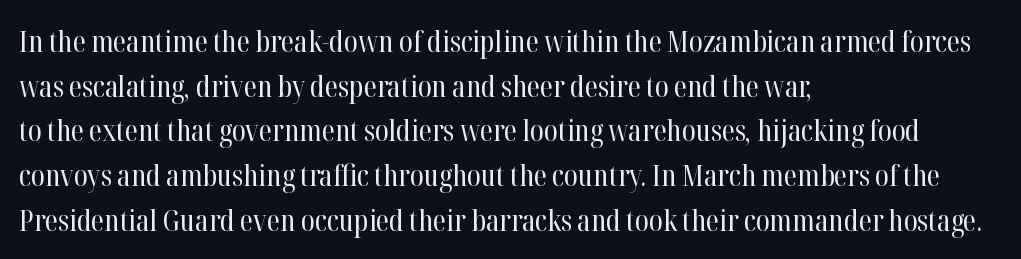
The image shows 30 px regular-weight, condensed serif type, upright; set left-aligned, normal line spacing (1.49x), normal letter spacing, not underlined; high stroke contrast and a medium x-height.
